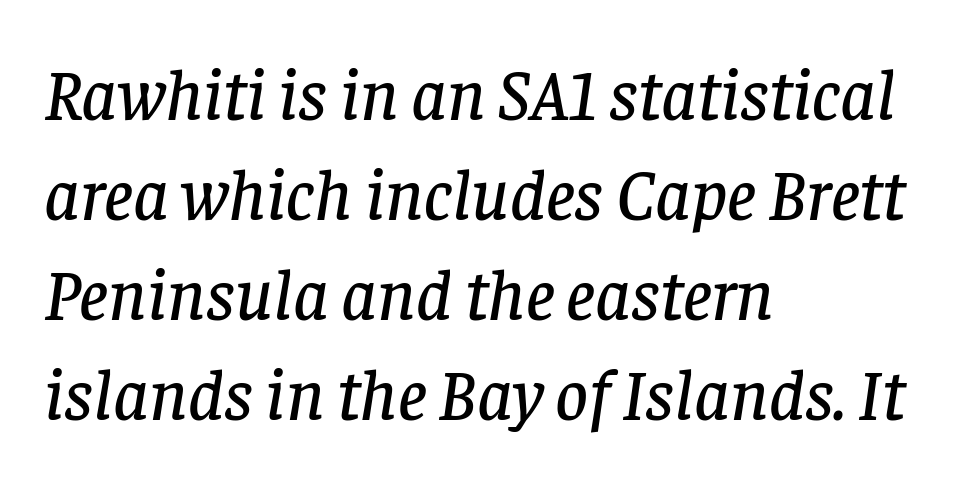
{"serif": "yes", "italic": "yes", "lean": "right", "slant_degrees": 8, "width": "normal", "stroke_contrast": "low", "x_height": "large", "monospaced": "no", "underline": "no", "align": "left", "line_spacing": "normal", "line_spacing_ratio": 1.39, "letter_spacing": "normal", "letter_spacing_em": 0.0, "glyph_px": 72}
